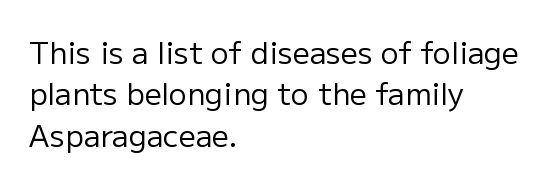
{"serif": "no", "italic": "no", "bold": "no", "weight": "regular", "width": "normal", "stroke_contrast": "low", "x_height": "medium", "monospaced": "no", "underline": "no", "align": "left", "line_spacing": "normal", "line_spacing_ratio": 1.38, "letter_spacing": "normal", "letter_spacing_em": 0.0, "glyph_px": 30}
